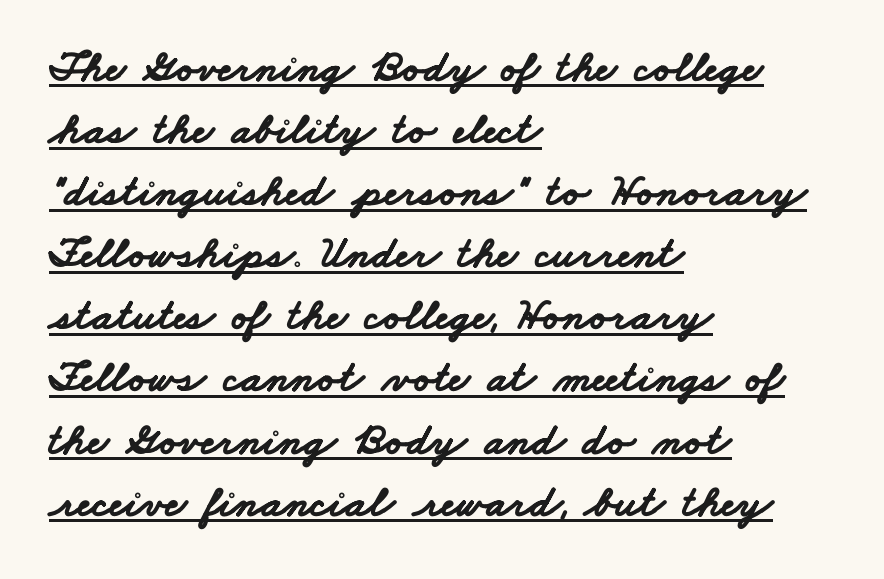
Q: Is the text bold? A: Yes.
Q: Is the typeface a serif or a sans-serif typeface? A: Sans-serif.
Q: Is the text underlined? A: Yes.
Q: How is the paragraph aligned? A: Left-aligned.
Q: Is the spacing between letters normal or unusually wide? A: Normal.
Q: Is the spacing between lines tight, normal or loose? A: Normal.
Q: Width (condensed, normal, or wide)? A: Wide.
Q: Stroke contrast? A: Low.
Q: x-height? A: Small.
Q: Monospaced? A: No.
